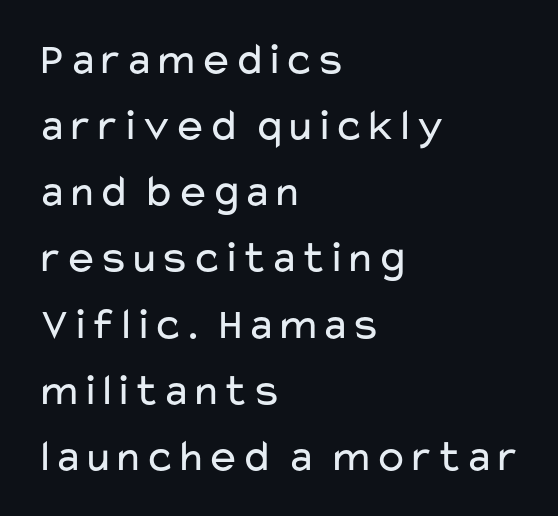
{"serif": "no", "italic": "no", "bold": "no", "weight": "regular", "width": "wide", "stroke_contrast": "low", "x_height": "medium", "monospaced": "no", "underline": "no", "align": "left", "line_spacing": "normal", "line_spacing_ratio": 1.47, "letter_spacing": "normal", "letter_spacing_em": 0.0, "glyph_px": 45}
